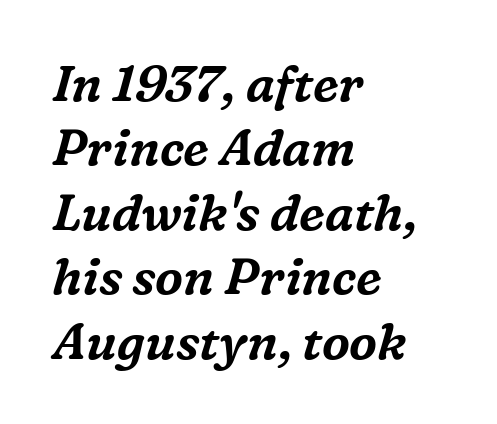
The image shows 50 px serif type, italic (leaning right); set left-aligned, normal line spacing (1.29x), normal letter spacing, not underlined; medium stroke contrast and a medium x-height.
